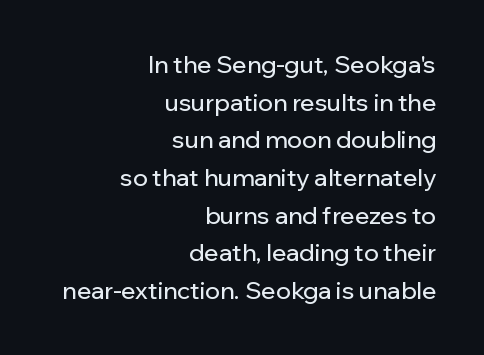
The image shows 24 px text type, upright; set right-aligned, normal line spacing (1.57x), normal letter spacing, not underlined.
